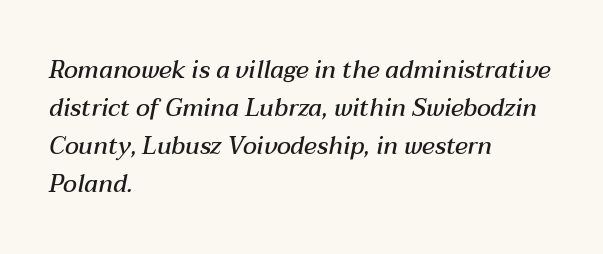
Q: Is the text bold? A: Semi-bold.
Q: Is the text italic (slanted)? A: Yes, it leans right by about 12 degrees.
Q: Is the text underlined? A: No.
Q: How is the paragraph aligned? A: Left-aligned.
Q: Is the spacing between letters normal or unusually wide? A: Normal.
Q: Is the spacing between lines tight, normal or loose? A: Normal.
